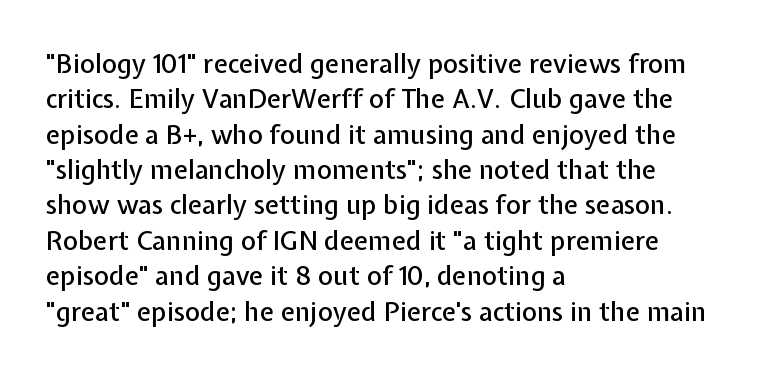
The image shows 26 px text type, upright; set left-aligned, normal line spacing (1.36x), normal letter spacing, not underlined.
